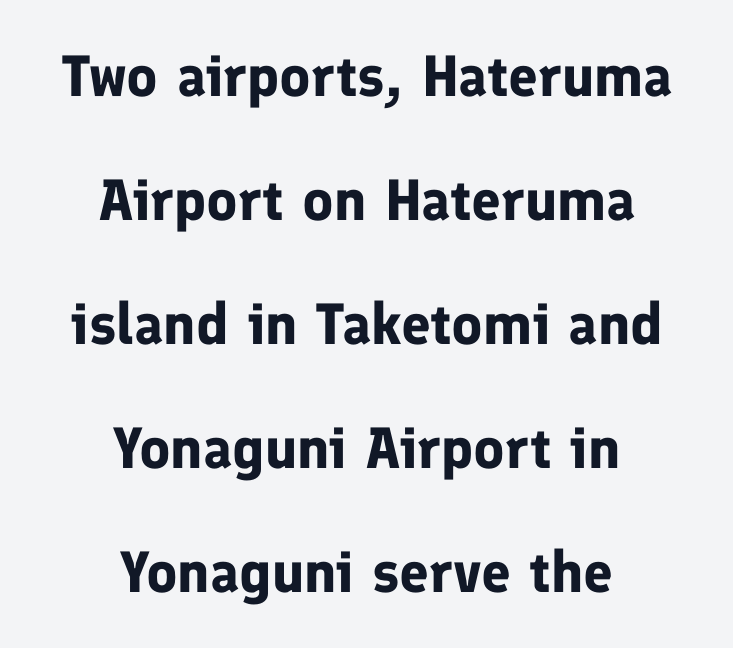
{"serif": "no", "italic": "no", "bold": "yes", "weight": "bold", "width": "normal", "stroke_contrast": "low", "x_height": "medium", "monospaced": "no", "underline": "no", "align": "center", "line_spacing": "loose", "line_spacing_ratio": 2.14, "letter_spacing": "normal", "letter_spacing_em": 0.0, "glyph_px": 58}
